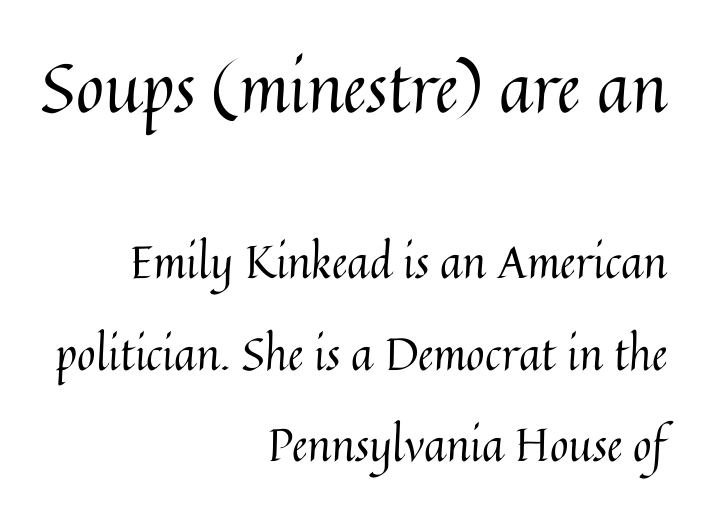
Compared with a flush-left layout, this one pins lines to the opposite, right side. Block one is the big one; block two sits smaller underneath. Plain, unruled lines of type.
